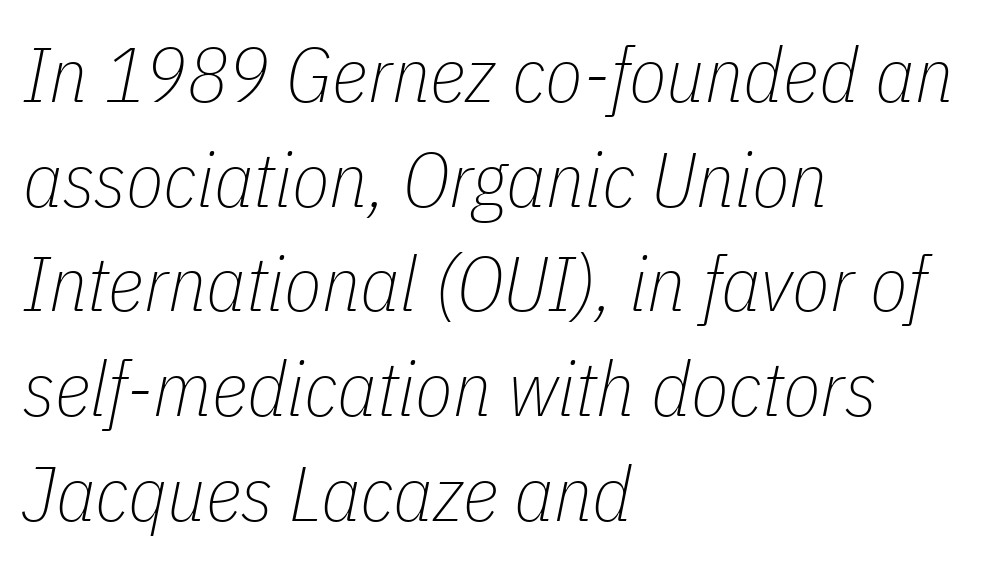
Lines of text with bare space underneath. A classic flush-left, rag-right setting is used for this passage. Regarding leading, the lines here are spaced in the standard way. This sample has the flowing, uneven cadence of proportional lettering. The type is set solid horizontally, with unmodified tracking. Stems and bowls with no extra thickness — not bold.
